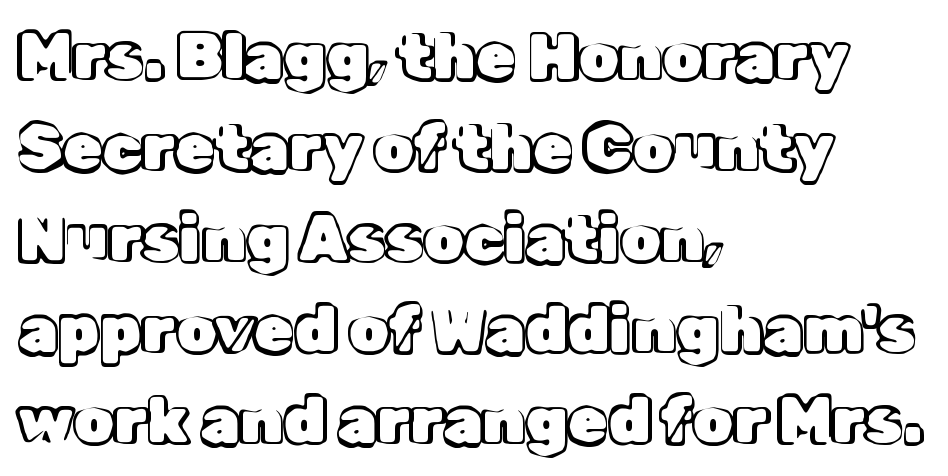
Q: Is the text italic (slanted)? A: No, it is upright.
Q: Is the text underlined? A: No.
Q: How is the paragraph aligned? A: Left-aligned.
Q: Is the spacing between letters normal or unusually wide? A: Normal.
Q: Is the spacing between lines tight, normal or loose? A: Normal.
Q: Width (condensed, normal, or wide)? A: Normal.
Q: x-height? A: Medium.
Q: Monospaced? A: No.
